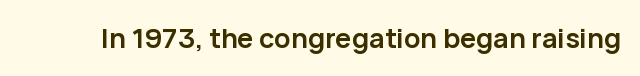
The image shows 27 px bold type, upright; set normal letter spacing, not underlined.
